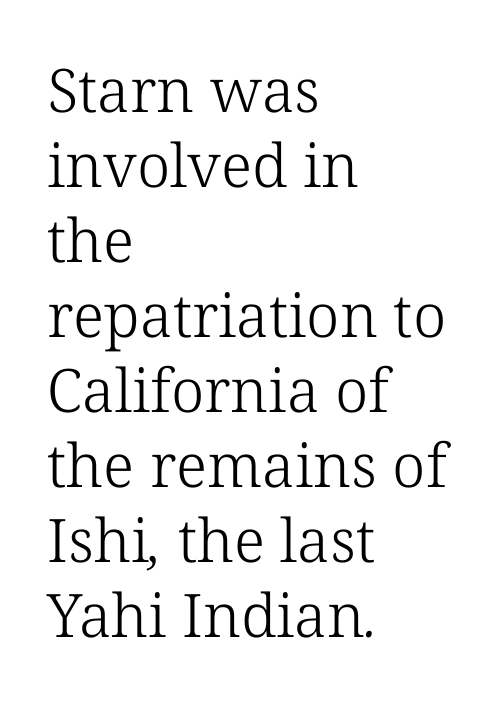
This sample has the flowing, uneven cadence of proportional lettering. Underlining? Definitely not there. The passage shown has conventional tracking throughout. Examine the stroke ends and you'll spot serifs. The characters are drawn with everyday or finer stroke widths. Teacher's note: observe the even left margin — that is flush-left alignment.
